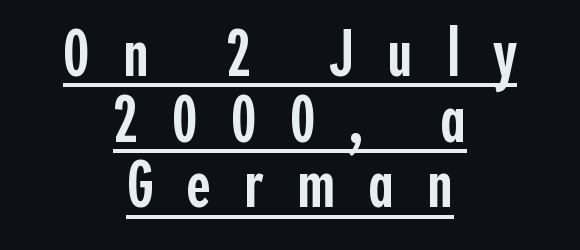
Compared with undecorated copy, this sample adds a rule below the words. Moderately thickened strokes mark this as semibold type. The face used here is rendered with a markedly widened letterfit. Layout note: lines centered.
